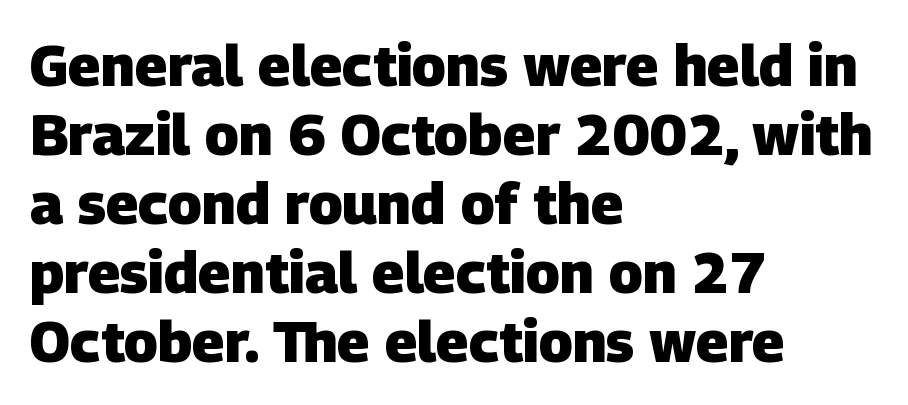
{"serif": "no", "bold": "yes", "weight": "heavy", "width": "normal", "stroke_contrast": "low", "x_height": "large", "monospaced": "no", "underline": "no", "align": "left", "line_spacing_ratio": 1.21, "letter_spacing": "normal", "letter_spacing_em": 0.0, "glyph_px": 57}
